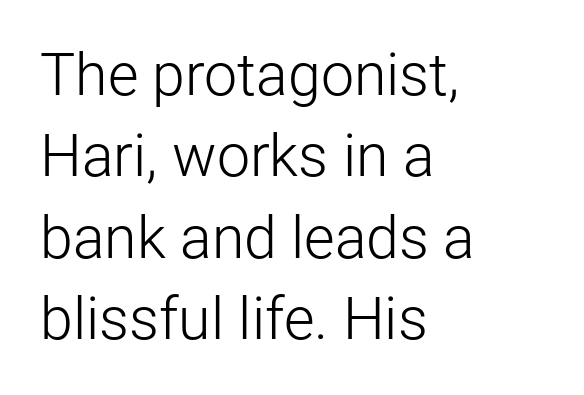
The image shows 59 px light sans-serif type, upright; set left-aligned, normal line spacing (1.38x), normal letter spacing, not underlined; low stroke contrast and a medium x-height.
